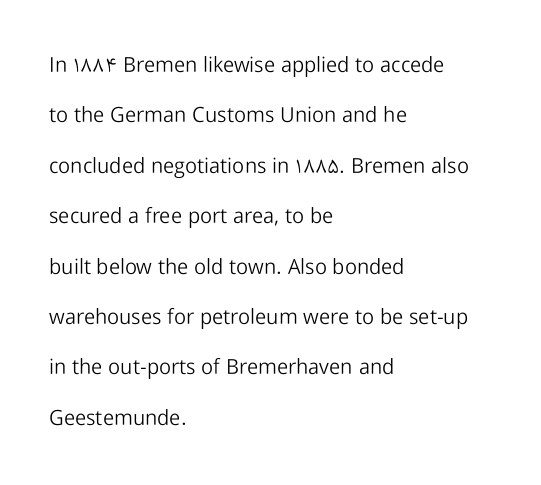
Q: Is the text bold? A: No.
Q: Is the text italic (slanted)? A: No, it is upright.
Q: Is the text underlined? A: No.
Q: How is the paragraph aligned? A: Left-aligned.
Q: Is the spacing between letters normal or unusually wide? A: Normal.
Q: Is the spacing between lines tight, normal or loose? A: Loose.
